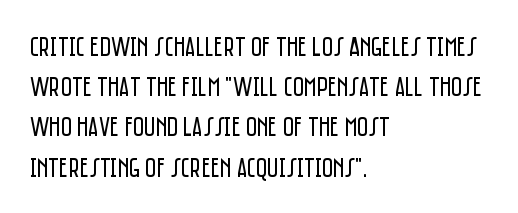
Q: Is the text bold? A: No.
Q: Is the text italic (slanted)? A: No, it is upright.
Q: Is the text underlined? A: No.
Q: How is the paragraph aligned? A: Left-aligned.
Q: Is the spacing between letters normal or unusually wide? A: Normal.
Q: Is the spacing between lines tight, normal or loose? A: Normal.
